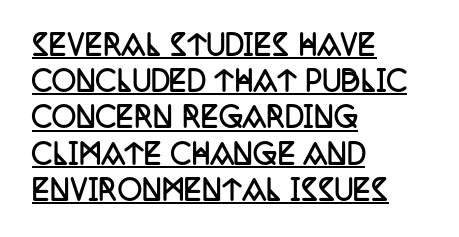
{"italic": "no", "bold": "yes", "underline": "yes", "align": "left", "line_spacing": "normal", "line_spacing_ratio": 1.34, "letter_spacing": "normal", "letter_spacing_em": 0.0, "glyph_px": 27}
